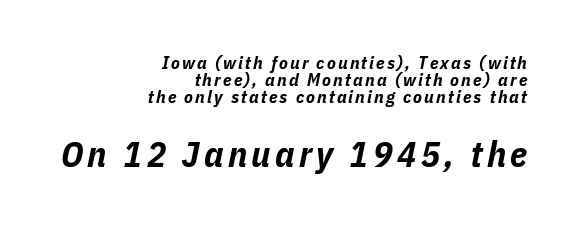
The image shows 36 px bold, condensed type, italic (leaning right); set right-aligned, tight line spacing (0.95x), not underlined; the second (bottom) block is 2.0x larger; low stroke contrast and a medium x-height.
